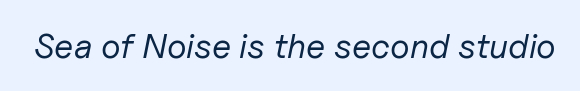
Here the glyphs are tracked normally, forming tight word shapes. Descenders are the only things crossing below the line. The rendering uses natural spacing where letterforms have individual widths. This sample uses an oblique cut, with every glyph tilted off the vertical. Weight: regular or lighter.
